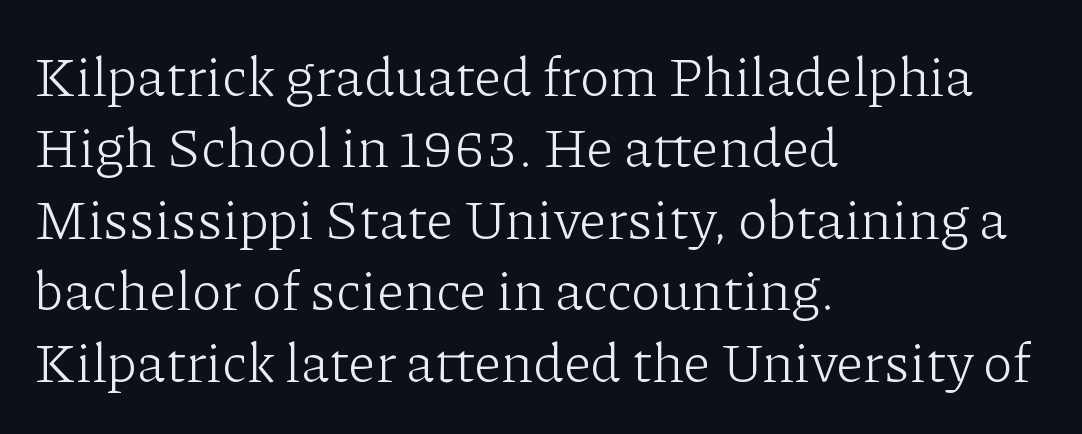
Q: Is the text bold? A: No.
Q: Is the text italic (slanted)? A: No, it is upright.
Q: Is the typeface a serif or a sans-serif typeface? A: Serif.
Q: Is the text underlined? A: No.
Q: How is the paragraph aligned? A: Left-aligned.
Q: Is the spacing between letters normal or unusually wide? A: Normal.
Q: Is the spacing between lines tight, normal or loose? A: Normal.
Q: Width (condensed, normal, or wide)? A: Normal.
Q: Stroke contrast? A: Low.
Q: x-height? A: Medium.
Q: Monospaced? A: No.
